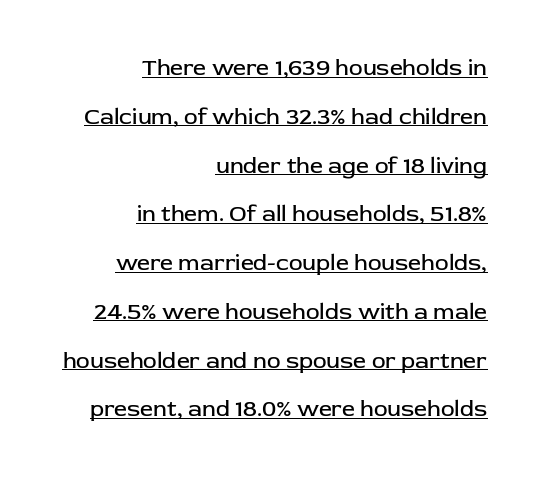
The image shows 23 px text type, upright; set right-aligned, loose line spacing (2.12x), normal letter spacing, underlined.
